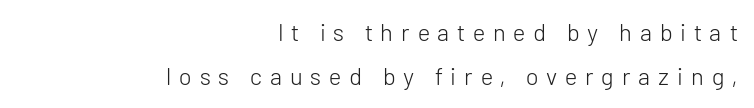
Compared with a typical body face, this is equally light or lighter still. Horizontal alignment here is rightward, an uncommon choice for prose. The tracking reads as deliberately expanded to a designer's eye. When letters stand straight like this, we call the style roman or upright. Plain, unruled lines of type.
